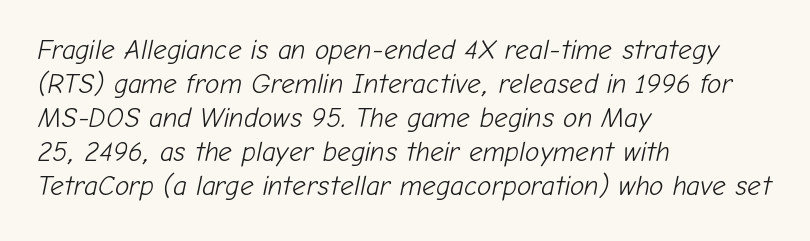
A classic flush-left, rag-right setting is used for this passage. Italic? Definitely — the glyphs are oblique. The space beneath each line is pristine and unruled. The rendering uses a moderate line-height, typical for paragraphs. Heft: none added — not bold.
